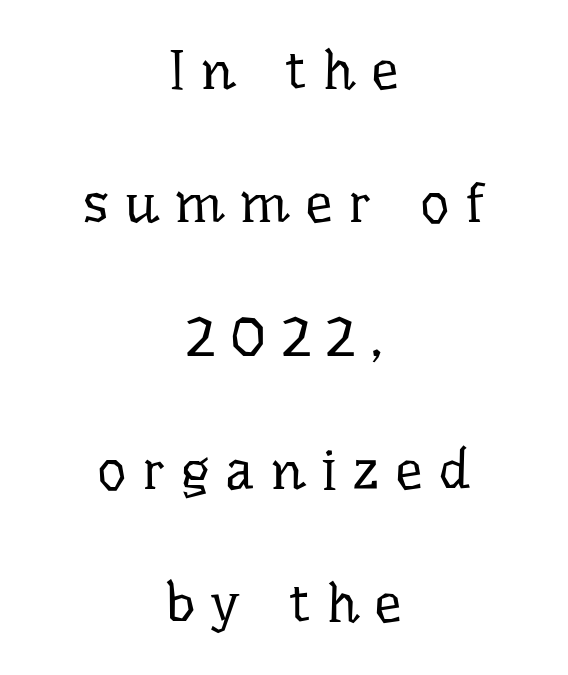
{"serif": "yes", "italic": "no", "bold": "no", "weight": "regular", "width": "normal", "stroke_contrast": "low", "x_height": "medium", "monospaced": "no", "underline": "no", "align": "center", "line_spacing": "loose", "line_spacing_ratio": 2.38, "letter_spacing": "wide", "letter_spacing_em": 0.28, "glyph_px": 56}
